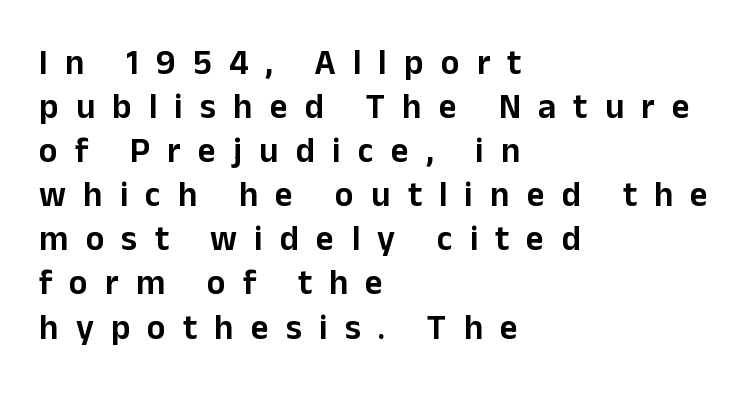
{"serif": "no", "italic": "no", "width": "normal", "stroke_contrast": "low", "x_height": "medium", "monospaced": "no", "underline": "no", "align": "left", "line_spacing": "normal", "line_spacing_ratio": 1.26, "letter_spacing": "wide", "letter_spacing_em": 0.49, "glyph_px": 35}
